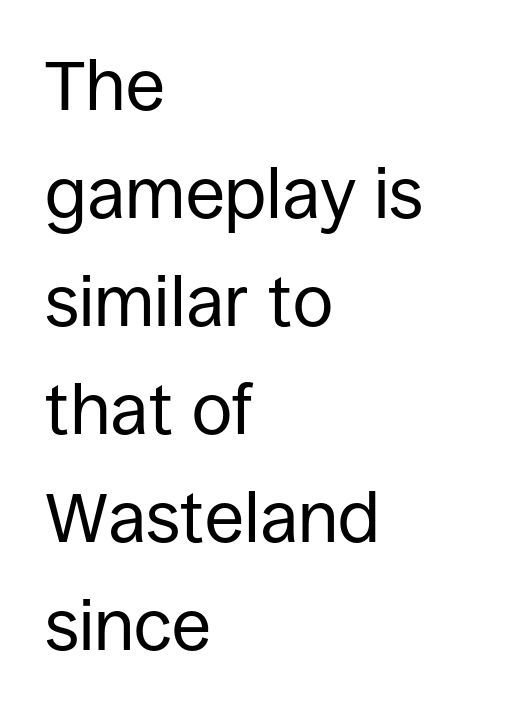
Q: Is the text bold? A: No.
Q: Is the text italic (slanted)? A: No, it is upright.
Q: Is the typeface a serif or a sans-serif typeface? A: Sans-serif.
Q: Is the text underlined? A: No.
Q: How is the paragraph aligned? A: Left-aligned.
Q: Is the spacing between letters normal or unusually wide? A: Normal.
Q: Is the spacing between lines tight, normal or loose? A: Normal.
Q: Width (condensed, normal, or wide)? A: Normal.
Q: Stroke contrast? A: Low.
Q: x-height? A: Large.
Q: Monospaced? A: No.
